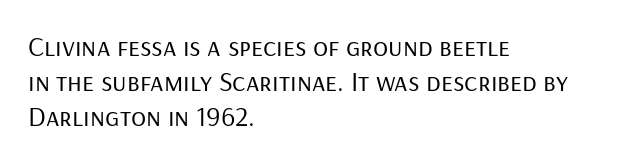
Visually the block forms a straight wall on the left and a jagged coastline on the right. Interline gaps are of average width in this sample. The font family rendered here belongs to the sans-serif group. No chunkiness to these letters — they're not bold. Style check: upright.
